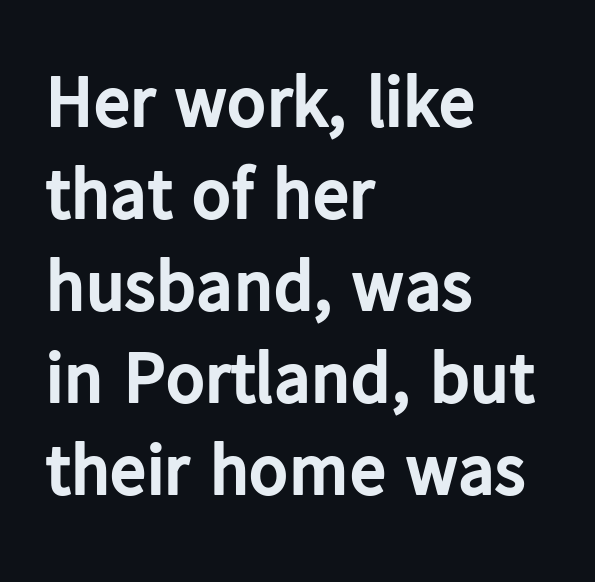
The image shows 73 px bold sans-serif type, upright; set left-aligned, normal line spacing (1.26x), normal letter spacing, not underlined; low stroke contrast and a medium x-height.
